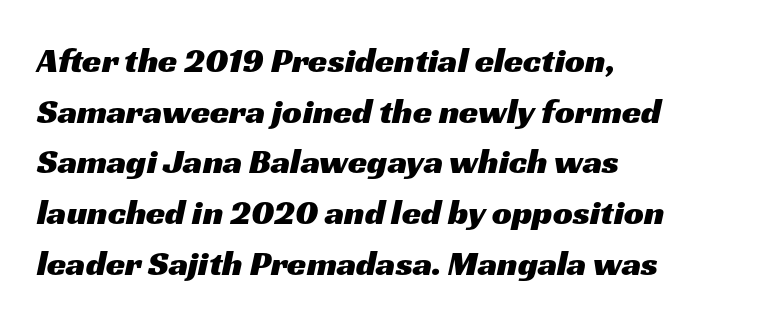
Q: Is the typeface a serif or a sans-serif typeface? A: Sans-serif.
Q: Is the text underlined? A: No.
Q: How is the paragraph aligned? A: Left-aligned.
Q: Is the spacing between letters normal or unusually wide? A: Normal.
Q: Is the spacing between lines tight, normal or loose? A: Normal.
Q: Width (condensed, normal, or wide)? A: Wide.
Q: Stroke contrast? A: Medium.
Q: x-height? A: Medium.
Q: Monospaced? A: No.
